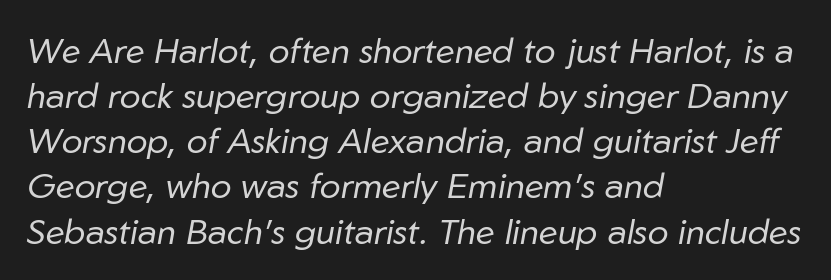
The image shows 35 px regular-weight type, italic (leaning right); set left-aligned, normal line spacing (1.29x), normal letter spacing, not underlined; low stroke contrast and a medium x-height.
